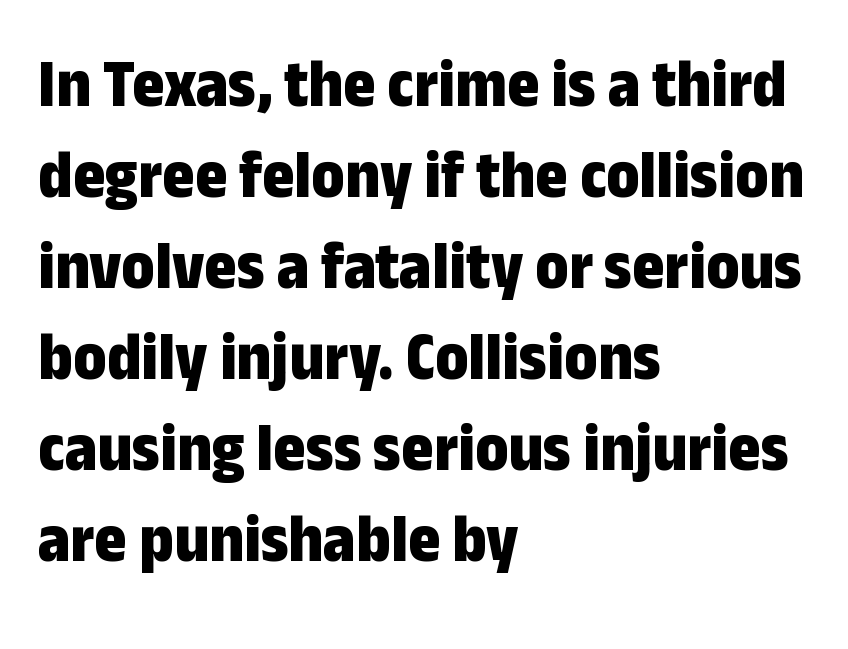
The image shows 69 px bold, condensed sans-serif type, upright; set left-aligned, normal line spacing (1.32x), normal letter spacing, not underlined; low stroke contrast and a medium x-height.
